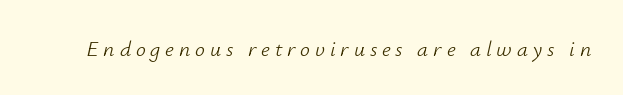
Q: Is the text bold? A: No.
Q: Is the text italic (slanted)? A: Yes, it leans right by about 12 degrees.
Q: Is the text underlined? A: No.
Q: Is the spacing between letters normal or unusually wide? A: Unusually wide.
